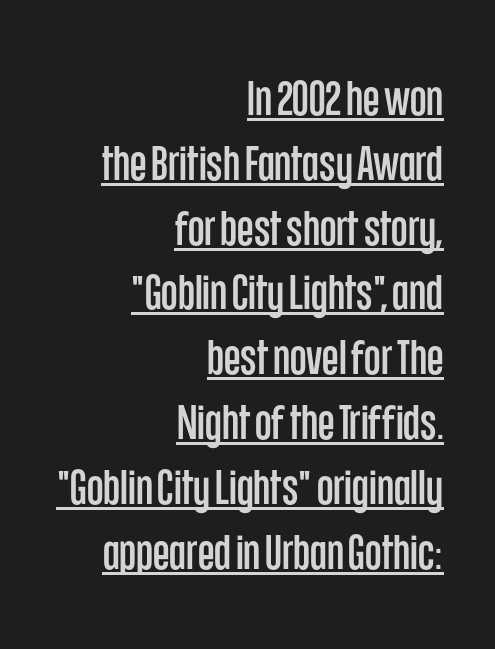
{"serif": "no", "italic": "no", "width": "condensed", "stroke_contrast": "low", "x_height": "large", "monospaced": "no", "underline": "yes", "align": "right", "line_spacing": "normal", "line_spacing_ratio": 1.35, "letter_spacing": "normal", "letter_spacing_em": 0.0, "glyph_px": 48}
